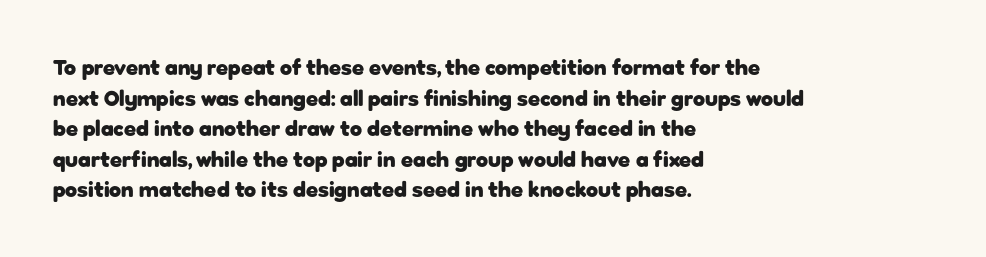
Q: Is the text bold? A: Yes.
Q: Is the text italic (slanted)? A: No, it is upright.
Q: Is the text underlined? A: No.
Q: How is the paragraph aligned? A: Left-aligned.
Q: Is the spacing between letters normal or unusually wide? A: Normal.
Q: Is the spacing between lines tight, normal or loose? A: Normal.
